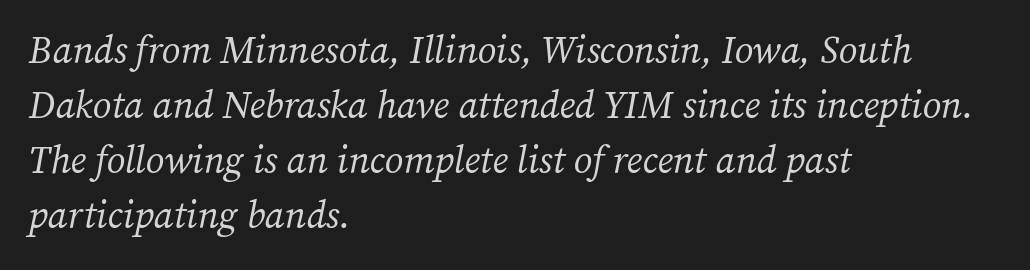
The image shows 38 px regular-weight serif type, italic (leaning right); set left-aligned, normal line spacing (1.45x), normal letter spacing, not underlined; medium stroke contrast and a medium x-height.
